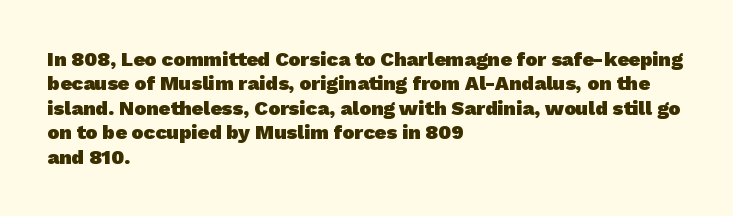
This sample uses plain, unmodified letter spacing. Words float on clear page, feet unadorned. Students, this is bold: see how much ink each stroke carries. The lines in this sample share a left origin and differ only in where they stop.
